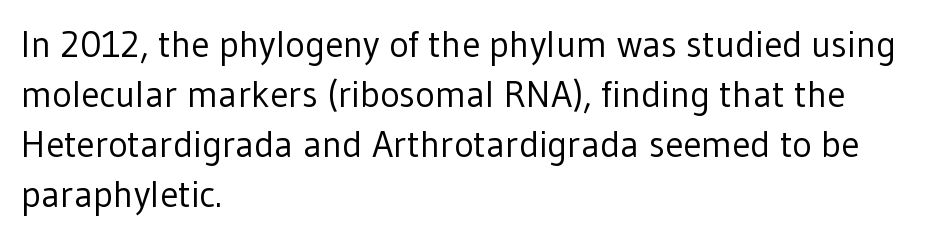
The image shows 37 px regular-weight sans-serif type, upright; set left-aligned, normal line spacing (1.35x), normal letter spacing, not underlined; low stroke contrast and a medium x-height.
